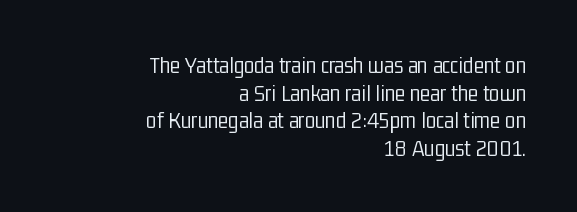
The image shows 24 px text type, upright; set right-aligned, tight line spacing (1.15x), normal letter spacing, not underlined.
